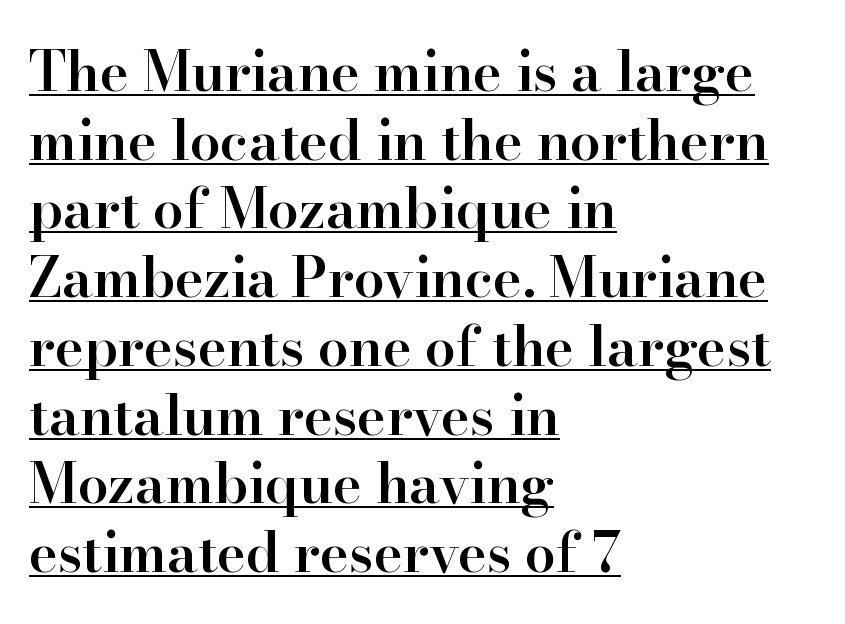
A fair bit of extra ink — the face is semibold, not bold. All the whitespace from short lines collects on the right. Proportional: the letters do not fall into vertical columns. Is there any slant? The stems are plumb. The lettering is marked with a stroke running underneath it. The typeface chosen for these lines features serifs.
